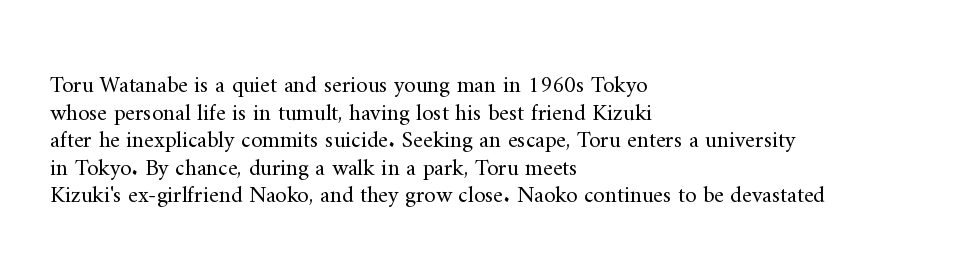
Q: Is the text bold? A: No.
Q: Is the text italic (slanted)? A: No, it is upright.
Q: Is the text underlined? A: No.
Q: How is the paragraph aligned? A: Left-aligned.
Q: Is the spacing between letters normal or unusually wide? A: Normal.
